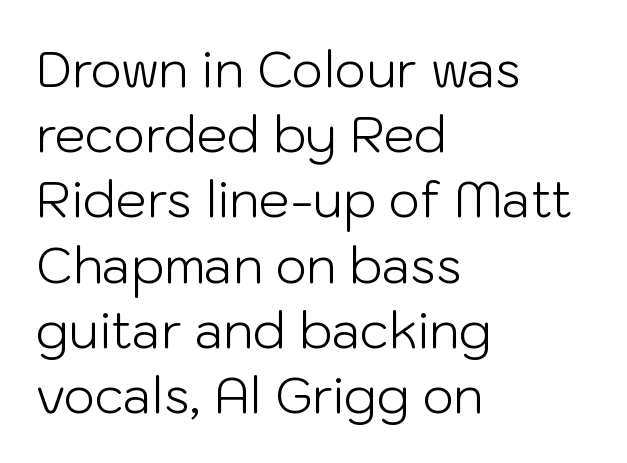
Q: Is the text bold? A: No.
Q: Is the text italic (slanted)? A: No, it is upright.
Q: Is the typeface a serif or a sans-serif typeface? A: Sans-serif.
Q: Is the text underlined? A: No.
Q: How is the paragraph aligned? A: Left-aligned.
Q: Is the spacing between letters normal or unusually wide? A: Normal.
Q: Is the spacing between lines tight, normal or loose? A: Normal.
Q: Width (condensed, normal, or wide)? A: Normal.
Q: Stroke contrast? A: Low.
Q: x-height? A: Medium.
Q: Monospaced? A: No.
